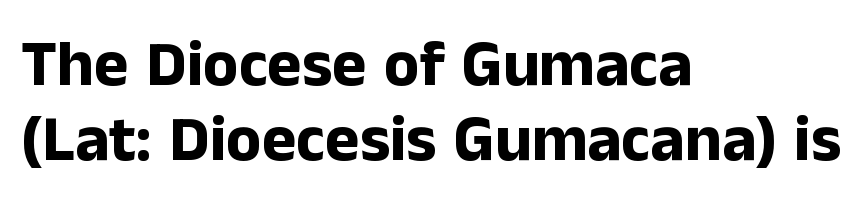
{"serif": "no", "italic": "no", "bold": "yes", "weight": "bold", "width": "normal", "stroke_contrast": "low", "x_height": "medium", "monospaced": "no", "underline": "no", "align": "left", "line_spacing": "tight", "line_spacing_ratio": 1.15, "letter_spacing": "normal", "letter_spacing_em": 0.0, "glyph_px": 65}
